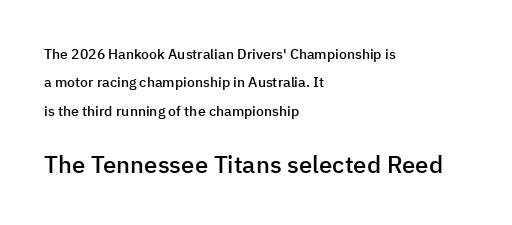
The image shows 24 px text type, upright; set left-aligned, loose line spacing (2.02x), normal letter spacing, not underlined; the second (bottom) block is 1.71x larger.
